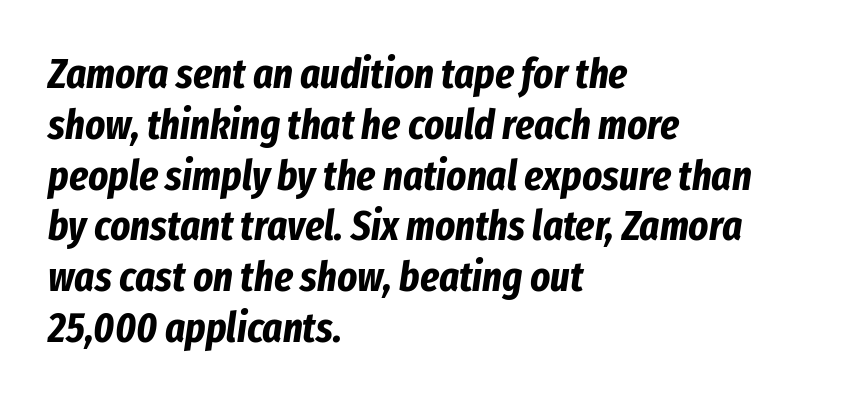
The specimen omits any rule beneath the text block's lines. Designer's note — italics engaged. Observe the ordinary spacing: letters are neighbours, not strangers. Every row of glyphs begins at an identical x-position on the left. Proportional: the letters do not fall into vertical columns.
